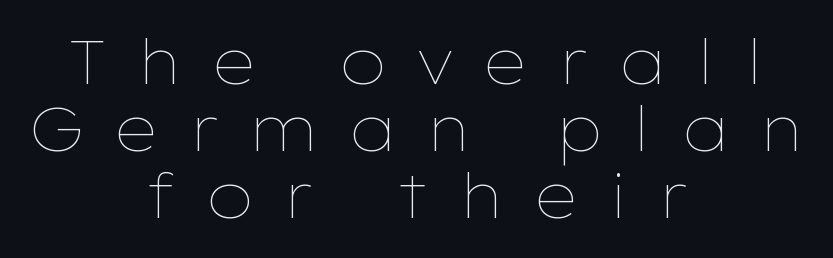
The image shows 61 px thin, wide type, upright; set centered, tight line spacing (1.1x), unusually wide letter spacing (+0.47 em), not underlined; low stroke contrast and a medium x-height.
